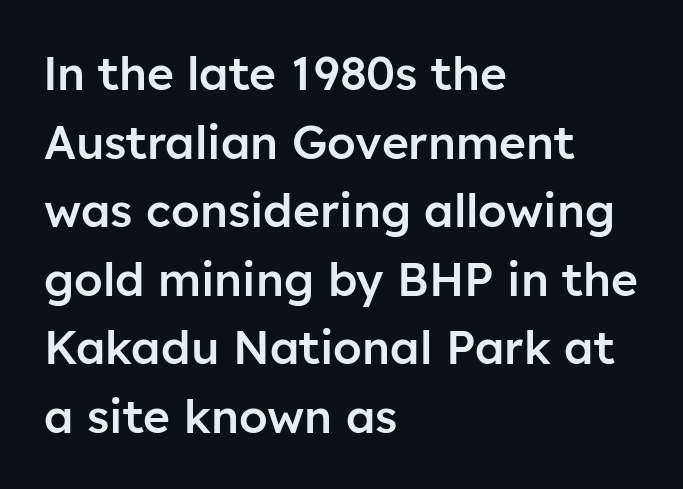
Q: Is the text bold? A: Semi-bold.
Q: Is the text italic (slanted)? A: No, it is upright.
Q: Is the typeface a serif or a sans-serif typeface? A: Sans-serif.
Q: Is the text underlined? A: No.
Q: How is the paragraph aligned? A: Left-aligned.
Q: Is the spacing between letters normal or unusually wide? A: Normal.
Q: Is the spacing between lines tight, normal or loose? A: Normal.
Q: Width (condensed, normal, or wide)? A: Normal.
Q: Stroke contrast? A: Low.
Q: x-height? A: Medium.
Q: Monospaced? A: No.
